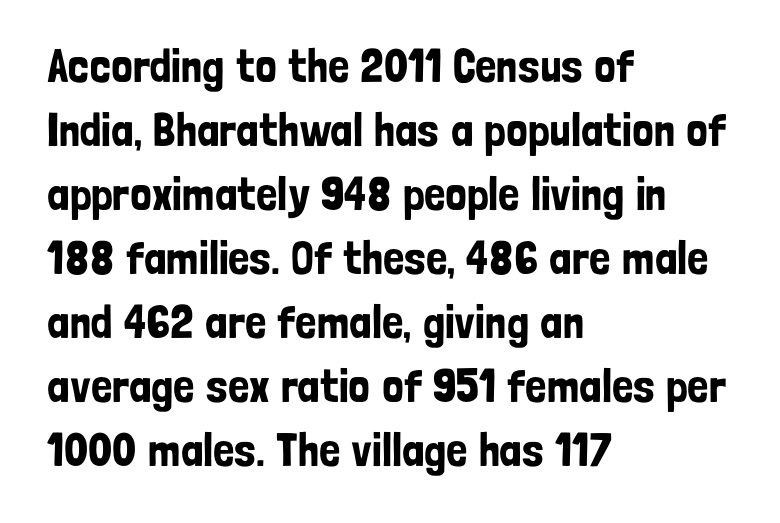
Q: Is the text italic (slanted)? A: No, it is upright.
Q: Is the typeface a serif or a sans-serif typeface? A: Sans-serif.
Q: Is the text underlined? A: No.
Q: How is the paragraph aligned? A: Left-aligned.
Q: Is the spacing between letters normal or unusually wide? A: Normal.
Q: Is the spacing between lines tight, normal or loose? A: Normal.
Q: Width (condensed, normal, or wide)? A: Condensed.
Q: Stroke contrast? A: Low.
Q: x-height? A: Medium.
Q: Monospaced? A: No.
